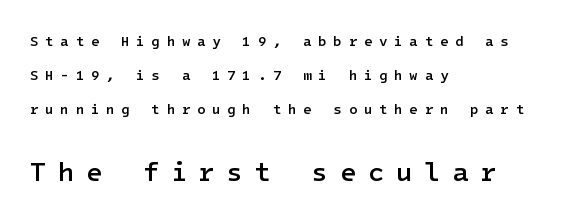
Scale increases going downward across the two blocks. Vertically, the passage feels expansive, rows floating well apart. A bit beefed up — I'd call it semibold rather than bold. The glyphs are unaccompanied by any horizontal stroke below them. Short and long lines alike share a common starting point at left.
